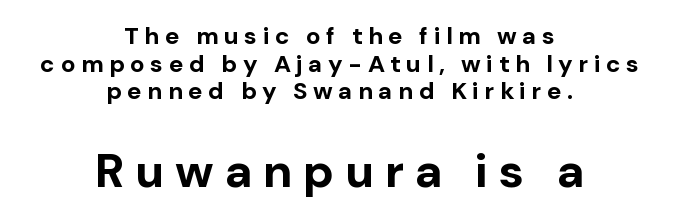
{"serif": "no", "italic": "no", "bold": "yes", "weight": "bold", "width": "normal", "stroke_contrast": "low", "x_height": "medium", "monospaced": "no", "underline": "no", "align": "center", "line_spacing": "tight", "line_spacing_ratio": 1.15, "letter_spacing": "wide", "letter_spacing_em": 0.23, "larger_block": "second", "size_ratio": 1.96, "glyph_px": 47}
